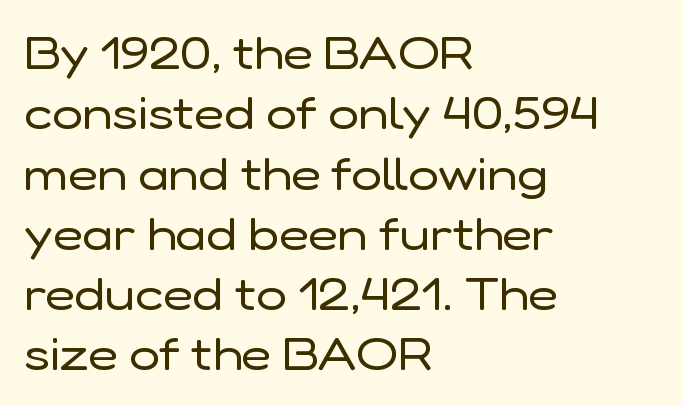
Only glyphs here, with clear space below each row. The lines in this sample share a left origin and differ only in where they stop. Designer's note — italics off, roman on. The rendering keeps characters at their native spacing. Think of a printed novel: that variable character pitch is what you see here. Notice how descenders clear the ascenders below comfortably — that's standard leading.
